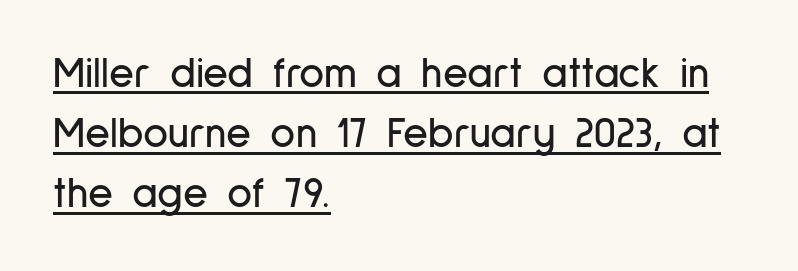
The image shows 43 px condensed sans-serif type, upright; set left-aligned, normal line spacing (1.4x), normal letter spacing, underlined; low stroke contrast and a medium x-height.
